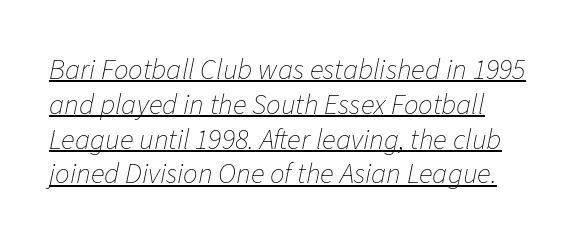
The image shows 29 px thin type, italic (leaning right); set left-aligned, line spacing 1.2x, normal letter spacing, underlined; low stroke contrast and a medium x-height.
